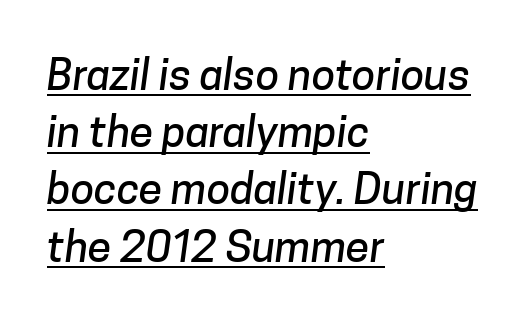
{"serif": "no", "width": "normal", "stroke_contrast": "low", "x_height": "medium", "monospaced": "no", "underline": "yes", "align": "left", "line_spacing": "normal", "line_spacing_ratio": 1.33, "letter_spacing": "normal", "letter_spacing_em": 0.0, "glyph_px": 43}
